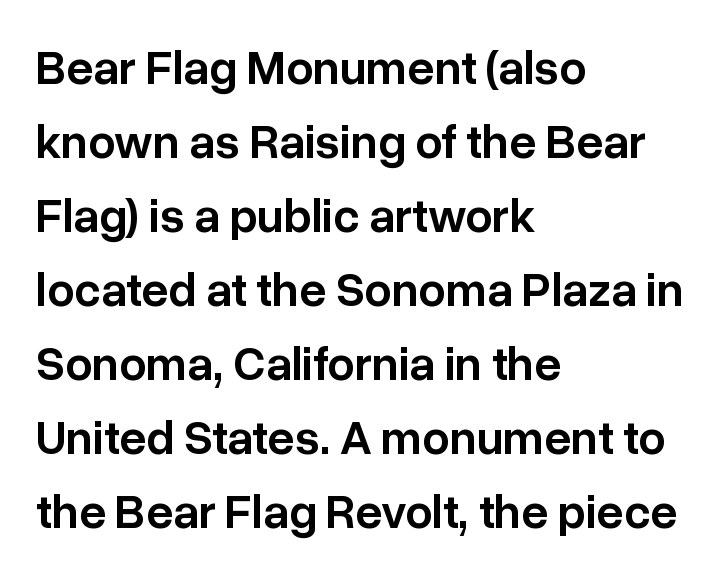
{"serif": "no", "italic": "no", "bold": "semi", "weight": "semibold", "width": "normal", "stroke_contrast": "low", "x_height": "medium", "monospaced": "no", "underline": "no", "align": "left", "line_spacing": "normal", "line_spacing_ratio": 1.54, "letter_spacing": "normal", "letter_spacing_em": 0.0, "glyph_px": 48}
